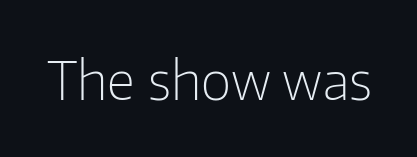
{"serif": "no", "italic": "no", "bold": "no", "weight": "light", "width": "normal", "stroke_contrast": "low", "x_height": "medium", "monospaced": "no", "underline": "no", "letter_spacing": "normal", "letter_spacing_em": 0.0, "glyph_px": 53}
